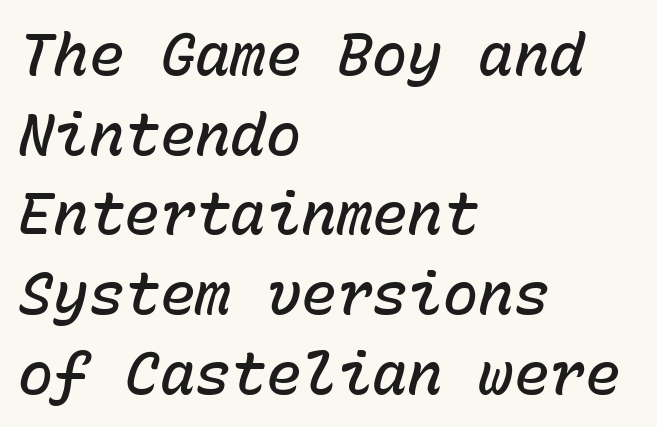
Q: Is the text bold? A: Semi-bold.
Q: Is the text italic (slanted)? A: Yes, it leans right by about 15 degrees.
Q: Is the text underlined? A: No.
Q: How is the paragraph aligned? A: Left-aligned.
Q: Is the spacing between letters normal or unusually wide? A: Normal.
Q: Is the spacing between lines tight, normal or loose? A: Normal.
Q: Width (condensed, normal, or wide)? A: Normal.
Q: Stroke contrast? A: Low.
Q: x-height? A: Medium.
Q: Monospaced? A: Yes.
